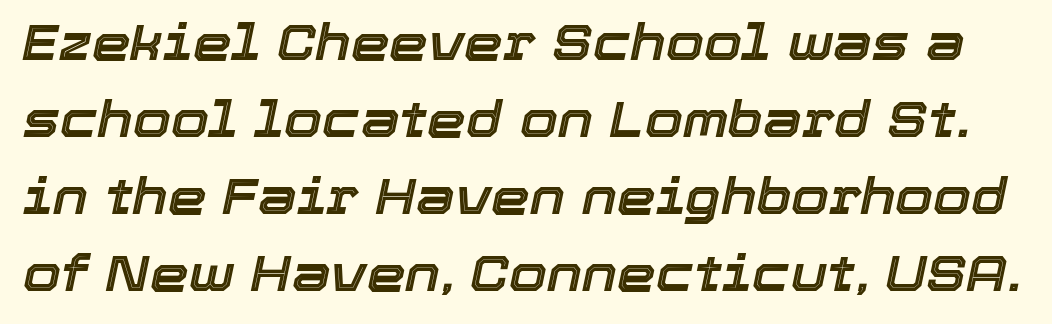
You could not count columns in this text — the font is proportionally spaced. Lines of text with bare space underneath. Style check: oblique. The leading is moderate, giving the passage an even texture.
